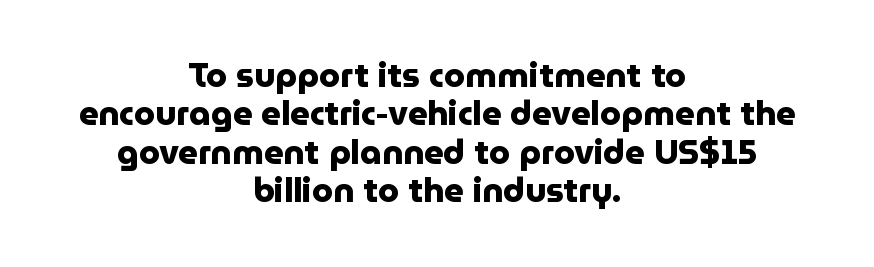
The image shows 34 px heavy sans-serif type, upright; set centered, tight line spacing (1.13x), normal letter spacing, not underlined; low stroke contrast and a medium x-height.
